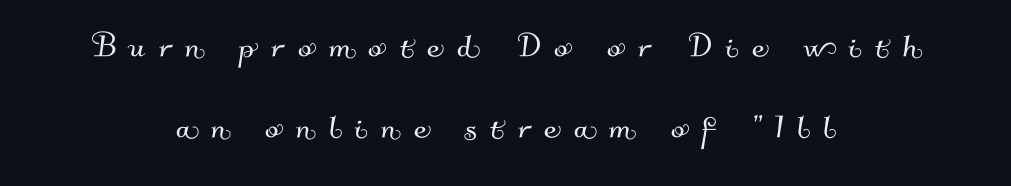
The letters carry no serifs — their stems end cleanly without finishing strokes. The vertical gap from one line to the next is large. The letters advance in unequal steps, a hallmark of proportional type. How are the letters spaced? Widely, with obvious added tracking.
